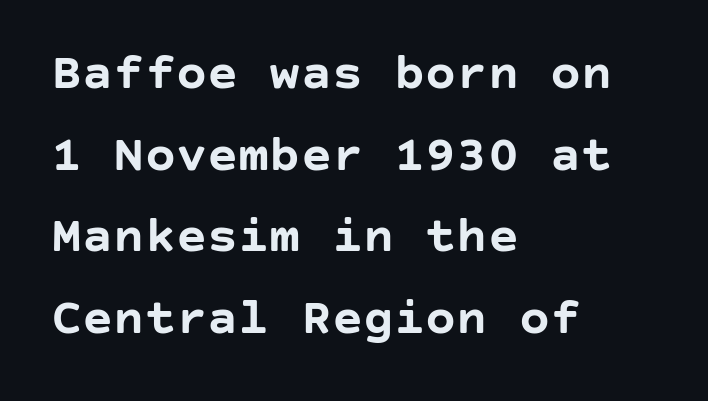
The image shows 52 px semibold sans-serif type, upright; set left-aligned, normal line spacing (1.57x), normal letter spacing, not underlined; low stroke contrast and a large x-height.
